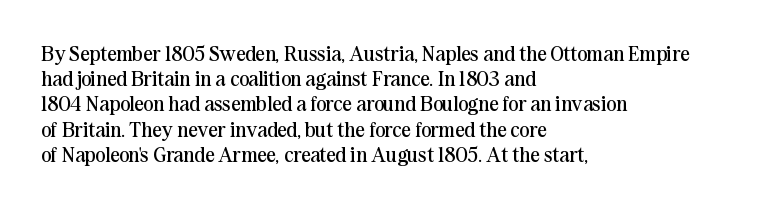
Q: Is the text bold? A: No.
Q: Is the text italic (slanted)? A: No, it is upright.
Q: Is the text underlined? A: No.
Q: How is the paragraph aligned? A: Left-aligned.
Q: Is the spacing between letters normal or unusually wide? A: Normal.
